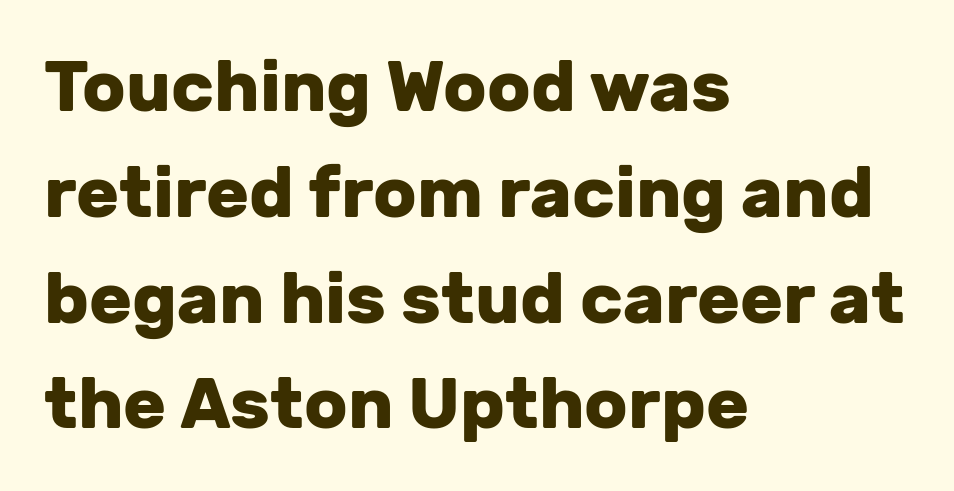
Designer's note — italics off, roman on. The rendering shows plain stroke endings on the letterforms — a sans-serif design. These lines keep a tight, regular rhythm from letter to letter. Pretty heavy lettering here — definitely bold.
